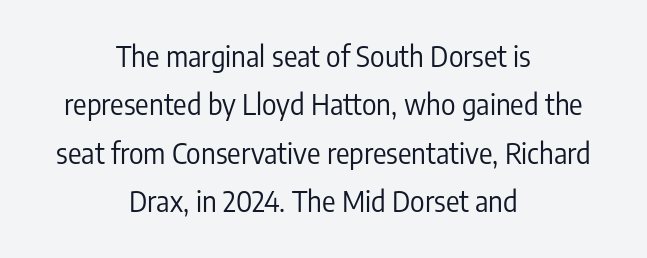
The image shows 28 px regular-weight, condensed sans-serif type, upright; set centered, line spacing 1.73x, normal letter spacing, not underlined; low stroke contrast and a medium x-height.
